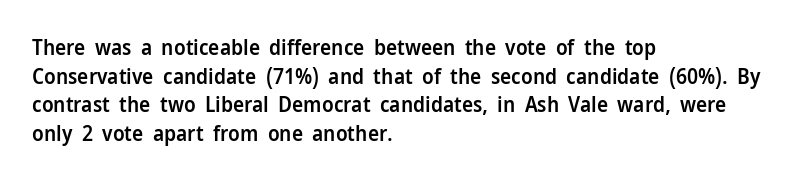
This sample uses an upright cut, with every glyph sitting square on the baseline. Moderately thickened strokes mark this as semibold type. Short note: letters normally spaced. A typesetter would call this leading conventional body-copy spacing. Just letters on the line, the space beneath them empty. Casual observation: everything's shoved over to the left.
